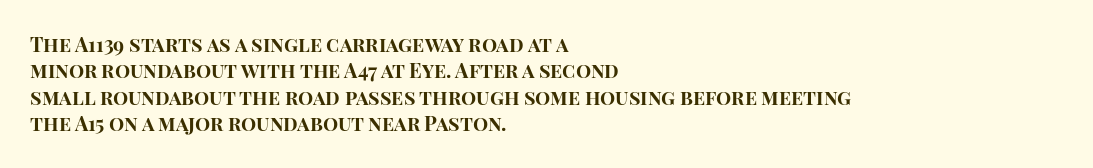
No extra tracking has been applied to these lines. The font is running at its bold setting. Students, observe: this is what conventionally led text looks like. Ascenders rise straight up at ninety degrees.
